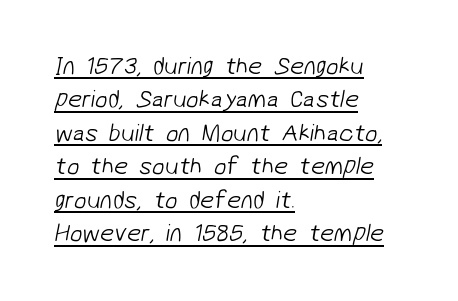
Q: Is the text bold? A: No.
Q: Is the text underlined? A: Yes.
Q: How is the paragraph aligned? A: Left-aligned.
Q: Is the spacing between letters normal or unusually wide? A: Normal.
Q: Is the spacing between lines tight, normal or loose? A: Normal.
